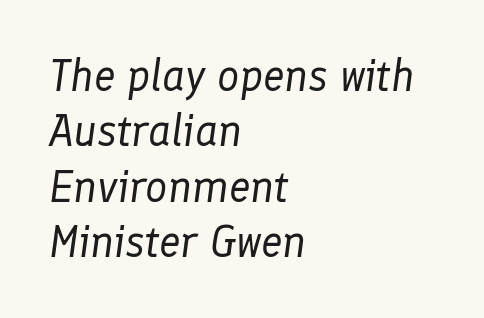
{"italic": "yes", "lean": "right", "slant_degrees": 8, "bold": "no", "weight": "regular", "width": "normal", "stroke_contrast": "low", "x_height": "medium", "monospaced": "no", "underline": "no", "align": "left", "line_spacing": "normal", "line_spacing_ratio": 1.26, "letter_spacing": "normal", "letter_spacing_em": 0.0, "glyph_px": 44}
